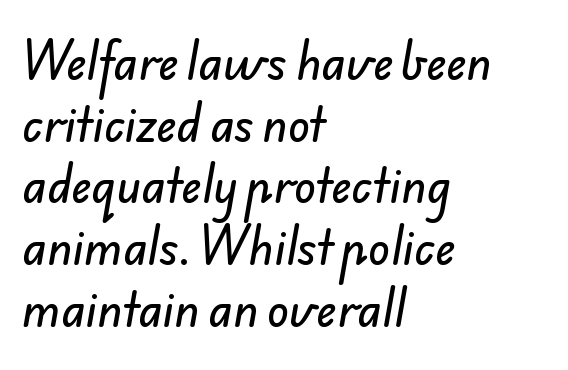
Q: Is the typeface a serif or a sans-serif typeface? A: Sans-serif.
Q: Is the text underlined? A: No.
Q: How is the paragraph aligned? A: Left-aligned.
Q: Is the spacing between letters normal or unusually wide? A: Normal.
Q: Is the spacing between lines tight, normal or loose? A: Normal.
Q: Width (condensed, normal, or wide)? A: Normal.
Q: Stroke contrast? A: Low.
Q: x-height? A: Small.
Q: Monospaced? A: No.
